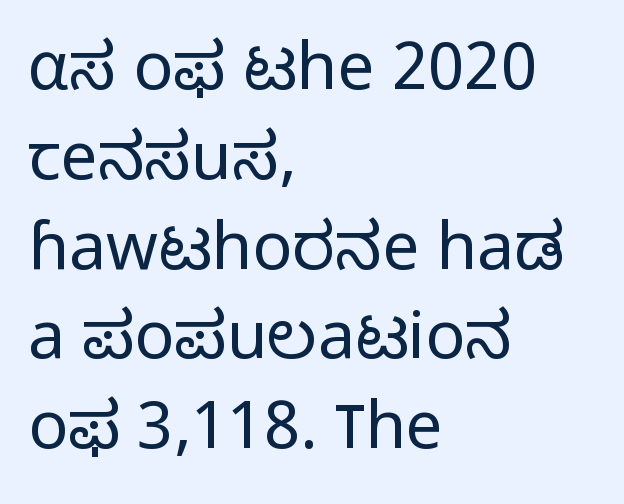
The rendering uses natural spacing where letterforms have individual widths. This rendering features lettering with no underline. Teacher's note: observe the even left margin — that is flush-left alignment. The axis of the letterforms is exactly vertical.
